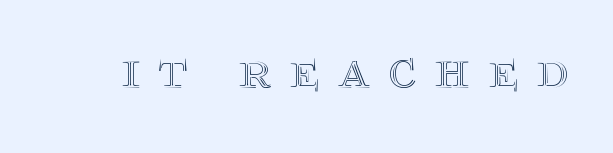
Q: Is the text italic (slanted)? A: No, it is upright.
Q: Is the text underlined? A: No.
Q: Is the spacing between letters normal or unusually wide? A: Unusually wide.
Q: Width (condensed, normal, or wide)? A: Normal.
Q: x-height? A: Large.
Q: Monospaced? A: No.
